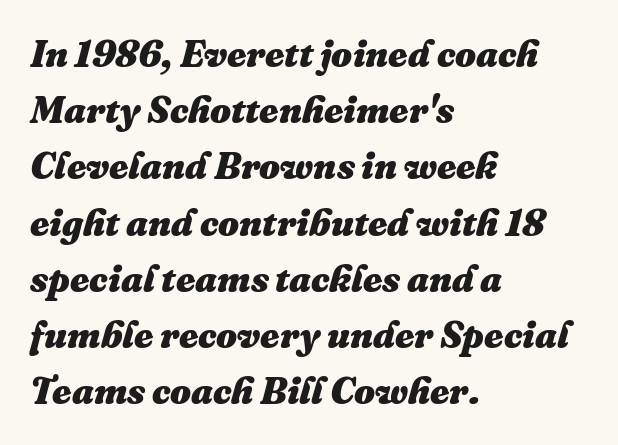
Glance below the letters and you will spot only blank space. Here the designer chose a conventional face with non-uniform glyph widths. Layout note: lines flush left. Nothing unusual about the tracking: characters are spaced as the font intends. Strong, thick strokes mark this as bold type.
